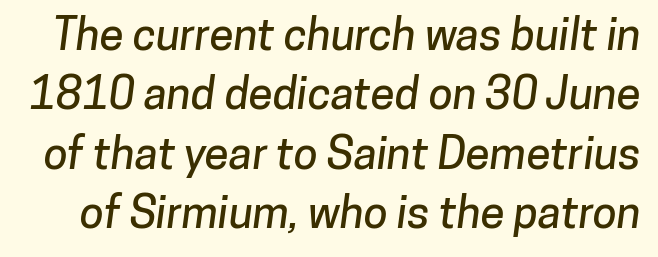
The image shows 44 px sans-serif type; set normal line spacing (1.35x), normal letter spacing, not underlined; low stroke contrast and a medium x-height.
